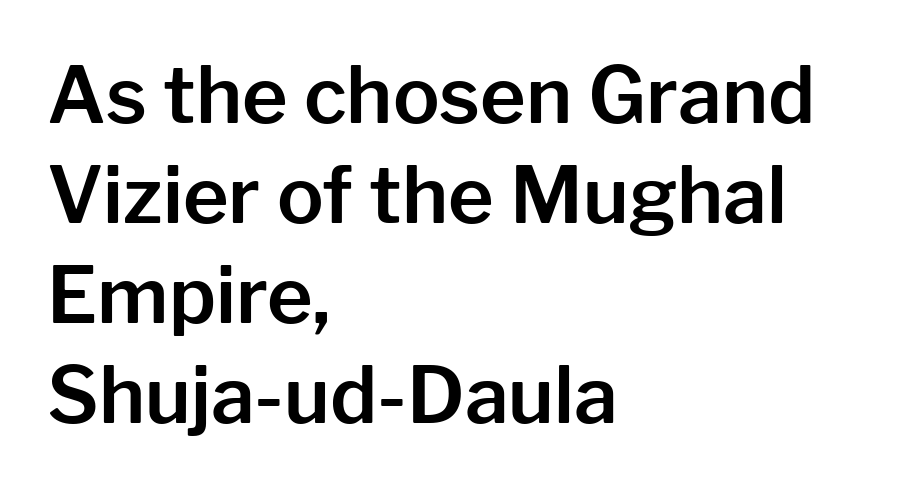
The passage shown is typeset with a sans-serif family. The setting favours the left margin, as ordinary paragraphs usually do. A typesetter would call this leading conventional body-copy spacing. It's the straight-up-and-down kind of type.
